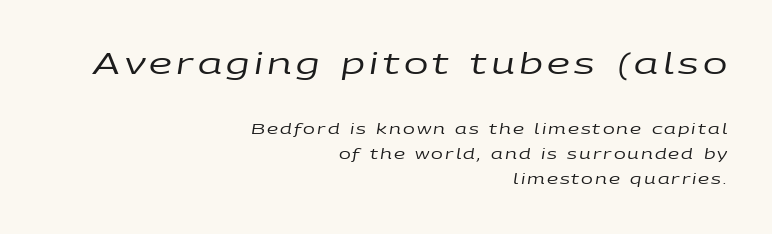
The image shows 29 px regular-weight, wide type, italic (leaning right); set right-aligned, line spacing 1.79x, not underlined; the first (top) block is 2.07x larger; low stroke contrast and a large x-height.
